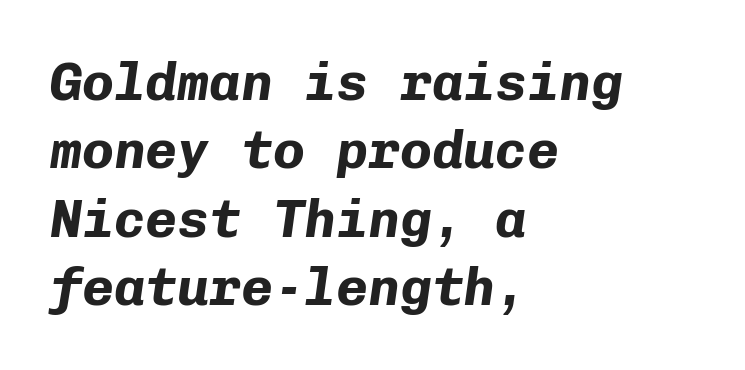
{"italic": "yes", "lean": "right", "slant_degrees": 8, "bold": "yes", "weight": "bold", "width": "normal", "stroke_contrast": "low", "x_height": "medium", "monospaced": "yes", "underline": "no", "align": "left", "line_spacing": "normal", "line_spacing_ratio": 1.29, "letter_spacing": "normal", "letter_spacing_em": 0.0, "glyph_px": 53}
